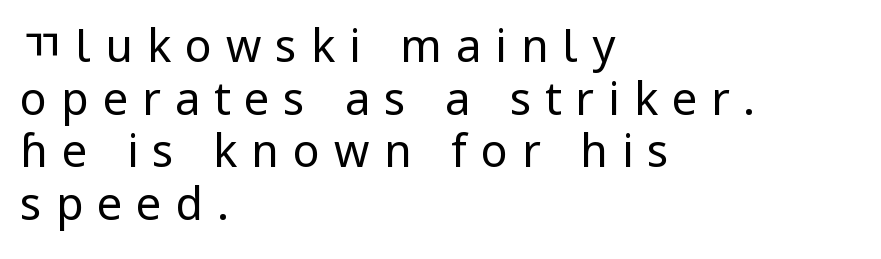
The image shows 45 px regular-weight sans-serif type, upright; set left-aligned, line spacing 1.17x, unusually wide letter spacing (+0.31 em), not underlined; low stroke contrast and a medium x-height.
